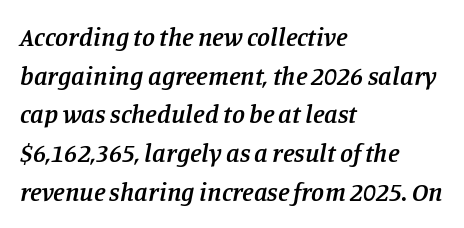
The image shows 26 px text type, italic (leaning right); set left-aligned, normal line spacing (1.49x), normal letter spacing, not underlined.
